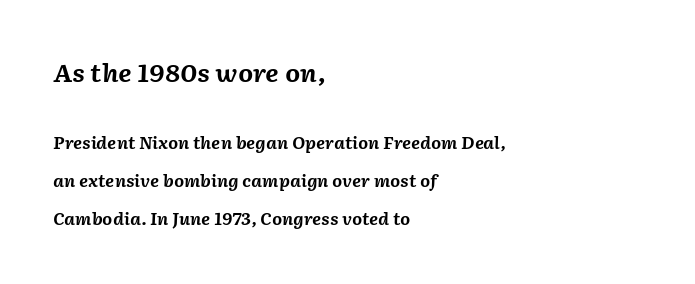
If you drew a ruler down the left edge, every line would touch it. In terms of weight, the rendering is a true, heavy bold. Does extra space separate the letters? No, they use regular spacing. Posture: slanted. Unmarked baselines from the first word to the last. Size hierarchy here favors the leading block over the trailing one.
